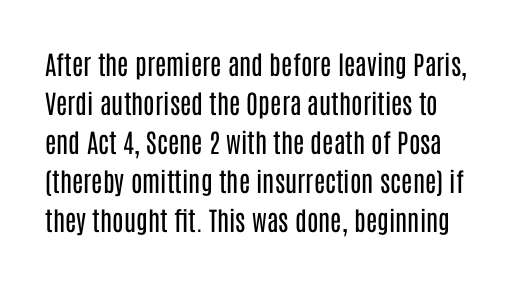
{"italic": "no", "bold": "no", "underline": "no", "line_spacing": "normal", "line_spacing_ratio": 1.5, "letter_spacing": "normal", "letter_spacing_em": 0.0, "glyph_px": 26}
